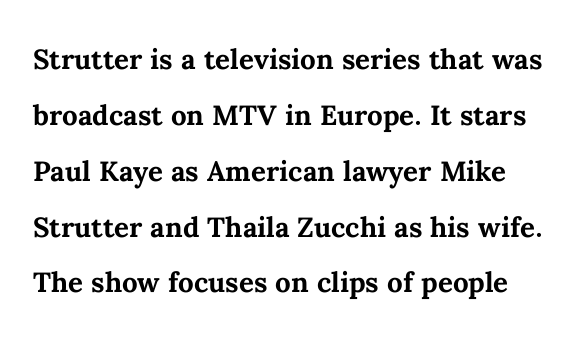
The image shows 37 px semibold type, upright; set normal line spacing (1.51x), normal letter spacing, not underlined; medium stroke contrast and a medium x-height.
